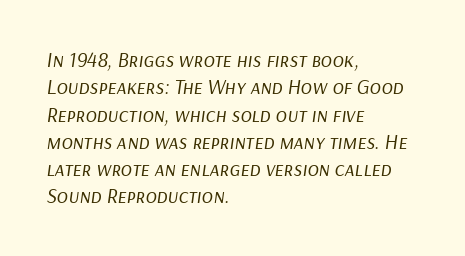
{"italic": "yes", "lean": "right", "slant_degrees": 9, "bold": "no", "underline": "no", "align": "left", "line_spacing": "normal", "line_spacing_ratio": 1.3, "letter_spacing": "normal", "letter_spacing_em": 0.0, "glyph_px": 21}
